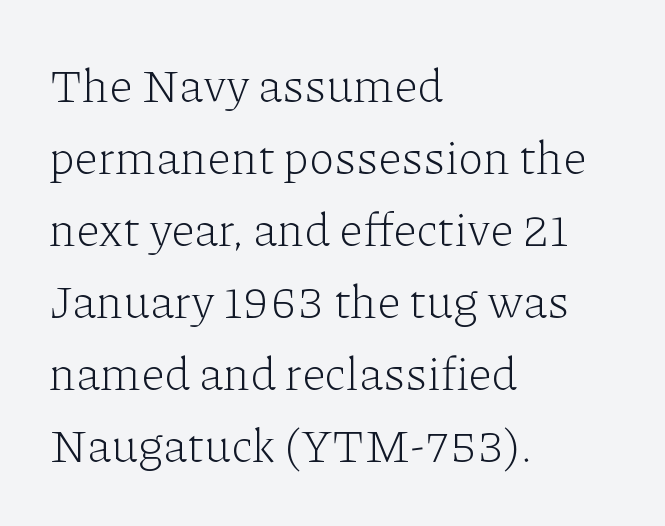
The image shows 47 px light serif type, upright; set left-aligned, normal line spacing (1.53x), normal letter spacing, not underlined; low stroke contrast and a medium x-height.
